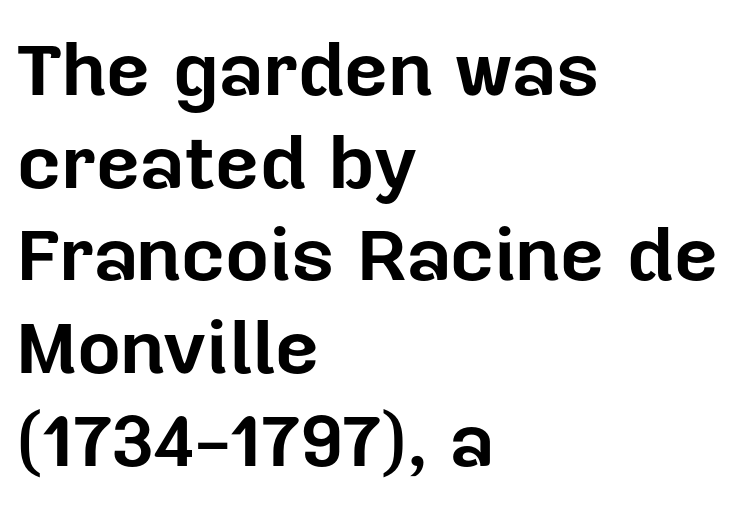
Q: Is the text bold? A: Yes.
Q: Is the text italic (slanted)? A: No, it is upright.
Q: Is the typeface a serif or a sans-serif typeface? A: Sans-serif.
Q: Is the text underlined? A: No.
Q: How is the paragraph aligned? A: Left-aligned.
Q: Is the spacing between letters normal or unusually wide? A: Normal.
Q: Width (condensed, normal, or wide)? A: Normal.
Q: Stroke contrast? A: Low.
Q: x-height? A: Medium.
Q: Monospaced? A: No.
